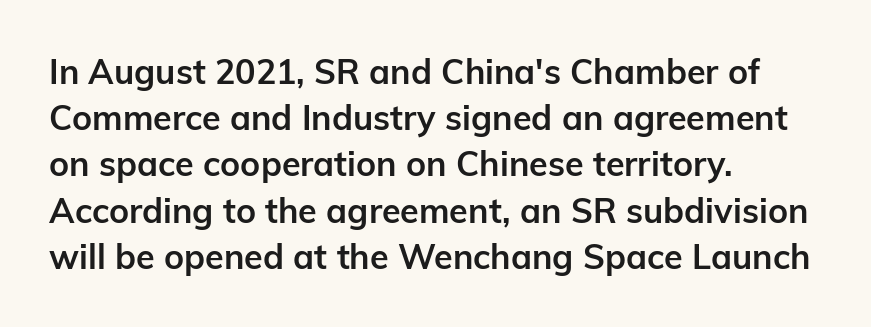
Q: Is the text bold? A: Yes.
Q: Is the text italic (slanted)? A: No, it is upright.
Q: Is the typeface a serif or a sans-serif typeface? A: Sans-serif.
Q: Is the text underlined? A: No.
Q: How is the paragraph aligned? A: Left-aligned.
Q: Is the spacing between letters normal or unusually wide? A: Normal.
Q: Is the spacing between lines tight, normal or loose? A: Normal.
Q: Width (condensed, normal, or wide)? A: Normal.
Q: Stroke contrast? A: Low.
Q: x-height? A: Medium.
Q: Monospaced? A: No.
